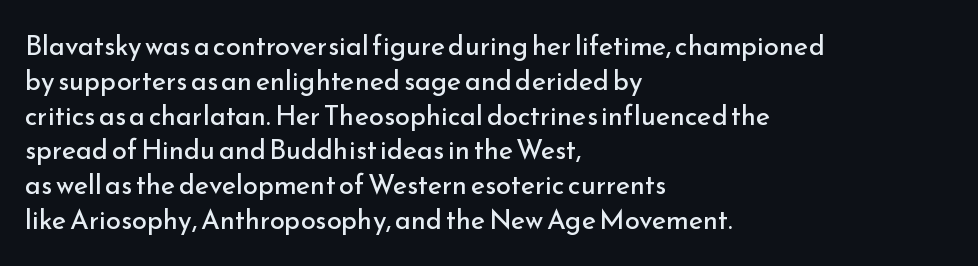
Q: Is the text bold? A: No.
Q: Is the text italic (slanted)? A: No, it is upright.
Q: Is the text underlined? A: No.
Q: How is the paragraph aligned? A: Left-aligned.
Q: Is the spacing between letters normal or unusually wide? A: Normal.
Q: Is the spacing between lines tight, normal or loose? A: Normal.
